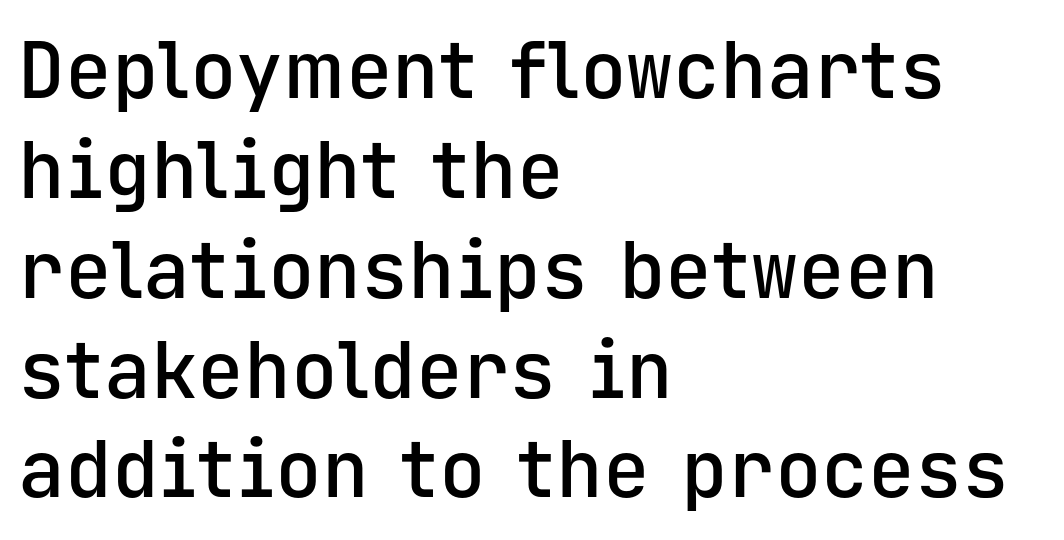
{"serif": "no", "italic": "no", "bold": "semi", "weight": "semibold", "width": "normal", "stroke_contrast": "low", "x_height": "medium", "monospaced": "yes", "underline": "no", "align": "left", "line_spacing": "normal", "line_spacing_ratio": 1.28, "letter_spacing": "normal", "letter_spacing_em": 0.0, "glyph_px": 78}
